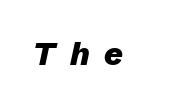
Note the varied advance widths — an 'i' is clearly narrower than an 'm'. Underlining? Definitely not there. The passage shown is emphatically bold. Is the letter spacing exaggerated? Yes — the characters are pushed far apart.
